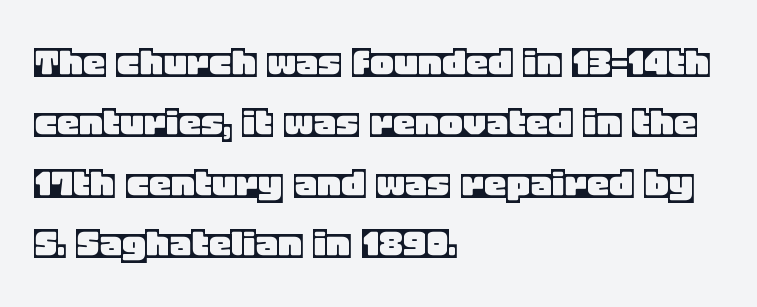
{"italic": "no", "width": "normal", "x_height": "large", "monospaced": "no", "underline": "no", "align": "left", "line_spacing": "normal", "line_spacing_ratio": 1.34, "letter_spacing": "normal", "letter_spacing_em": 0.0, "glyph_px": 45}
